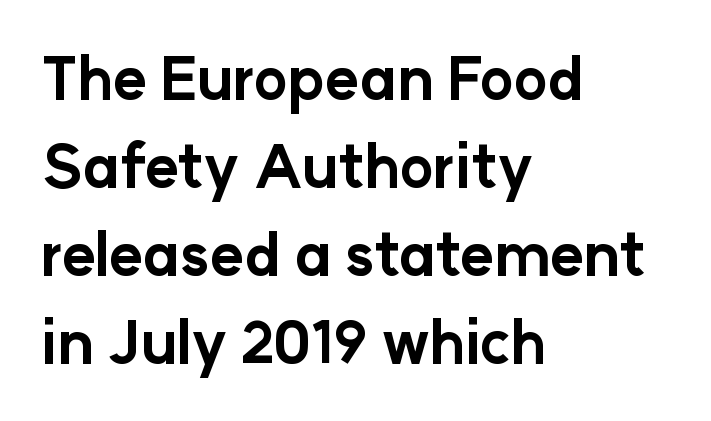
The image shows 58 px bold sans-serif type, upright; set left-aligned, normal line spacing (1.52x), normal letter spacing, not underlined; low stroke contrast and a medium x-height.
